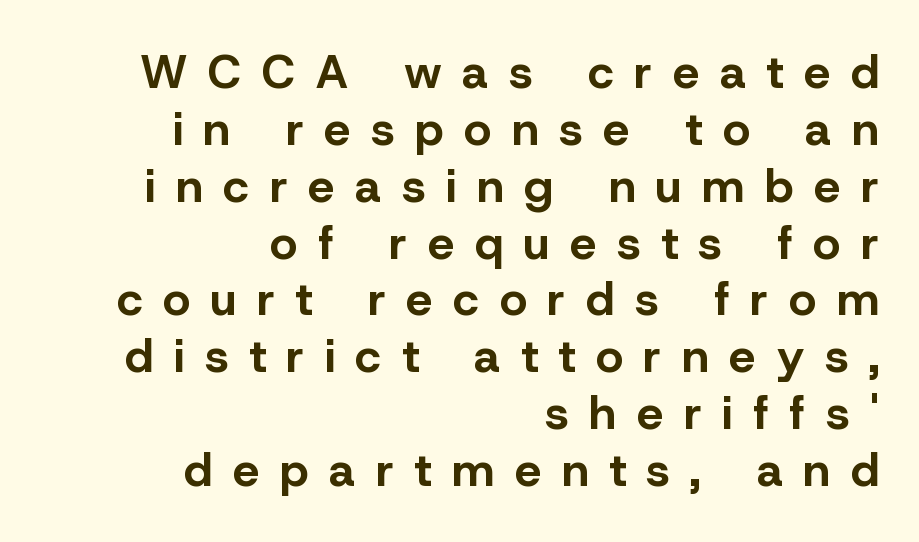
Think of a printed novel: that variable character pitch is what you see here. Typographically, this falls in the sans-serif category. Does the weight exceed regular? Yes, all the way to bold. Unmarked baselines from the first word to the last. Upright lettering throughout.
